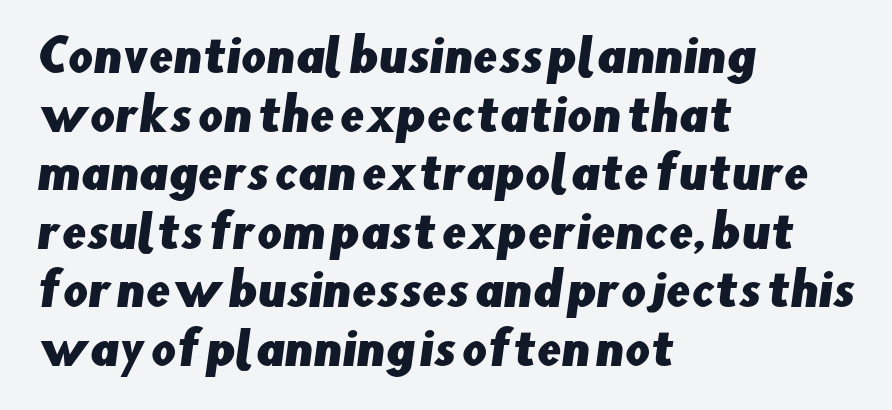
{"serif": "no", "width": "normal", "stroke_contrast": "low", "x_height": "small", "monospaced": "no", "underline": "no", "align": "left", "line_spacing": "normal", "line_spacing_ratio": 1.33, "letter_spacing": "normal", "letter_spacing_em": 0.0, "glyph_px": 44}
